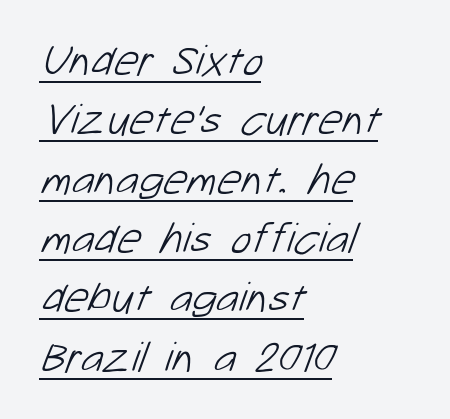
Q: Is the text bold? A: No.
Q: Is the typeface a serif or a sans-serif typeface? A: Sans-serif.
Q: Is the text underlined? A: Yes.
Q: How is the paragraph aligned? A: Left-aligned.
Q: Is the spacing between letters normal or unusually wide? A: Normal.
Q: Is the spacing between lines tight, normal or loose? A: Normal.
Q: Width (condensed, normal, or wide)? A: Normal.
Q: Stroke contrast? A: Low.
Q: x-height? A: Medium.
Q: Monospaced? A: No.
